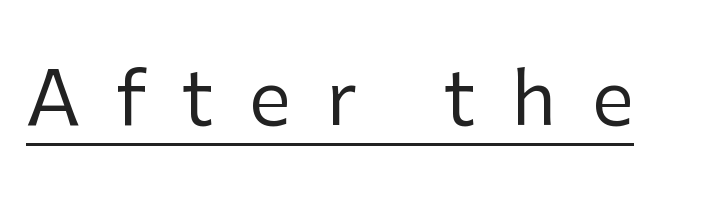
Q: Is the text bold? A: No.
Q: Is the text italic (slanted)? A: No, it is upright.
Q: Is the typeface a serif or a sans-serif typeface? A: Sans-serif.
Q: Is the text underlined? A: Yes.
Q: Is the spacing between letters normal or unusually wide? A: Unusually wide.
Q: Width (condensed, normal, or wide)? A: Normal.
Q: Stroke contrast? A: Low.
Q: x-height? A: Medium.
Q: Monospaced? A: No.
